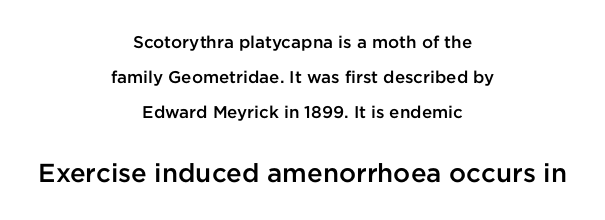
{"italic": "no", "bold": "semi", "underline": "no", "align": "center", "line_spacing": "loose", "line_spacing_ratio": 2.06, "letter_spacing": "normal", "letter_spacing_em": 0.0, "larger_block": "second", "size_ratio": 1.53, "glyph_px": 26}
